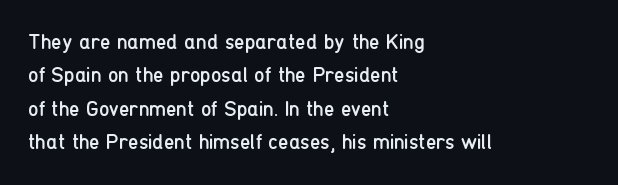
The image shows 21 px text type, upright; set left-aligned, normal line spacing (1.59x), normal letter spacing, not underlined.
